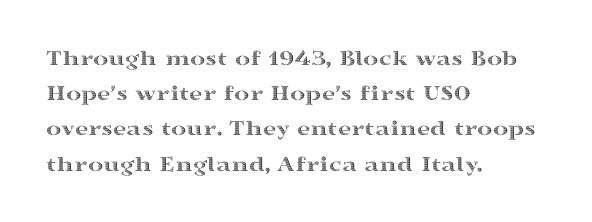
Q: Is the text italic (slanted)? A: No, it is upright.
Q: Is the text underlined? A: No.
Q: How is the paragraph aligned? A: Left-aligned.
Q: Is the spacing between letters normal or unusually wide? A: Normal.
Q: Is the spacing between lines tight, normal or loose? A: Normal.
